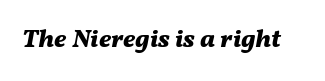
{"italic": "yes", "lean": "right", "slant_degrees": 11, "bold": "yes", "underline": "no", "letter_spacing": "normal", "letter_spacing_em": 0.0, "glyph_px": 26}
